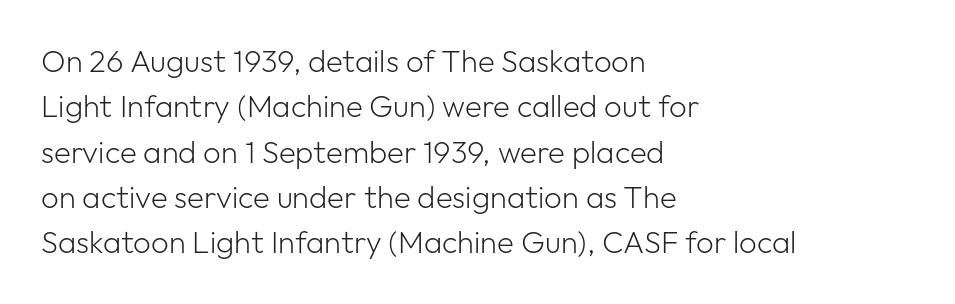
{"serif": "no", "italic": "no", "bold": "no", "weight": "light", "width": "normal", "stroke_contrast": "low", "x_height": "medium", "monospaced": "no", "underline": "no", "align": "left", "line_spacing": "normal", "line_spacing_ratio": 1.46, "letter_spacing": "normal", "letter_spacing_em": 0.0, "glyph_px": 31}
